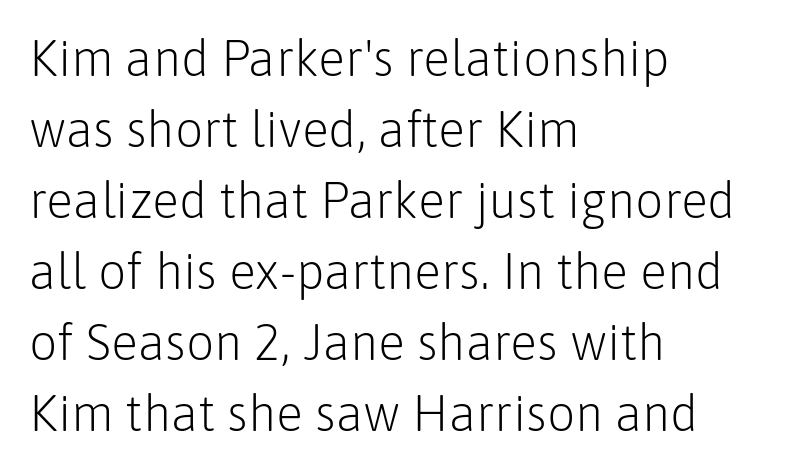
{"serif": "no", "italic": "no", "bold": "no", "weight": "light", "width": "normal", "stroke_contrast": "low", "x_height": "medium", "monospaced": "no", "underline": "no", "align": "left", "line_spacing": "normal", "line_spacing_ratio": 1.42, "letter_spacing": "normal", "letter_spacing_em": 0.0, "glyph_px": 50}
